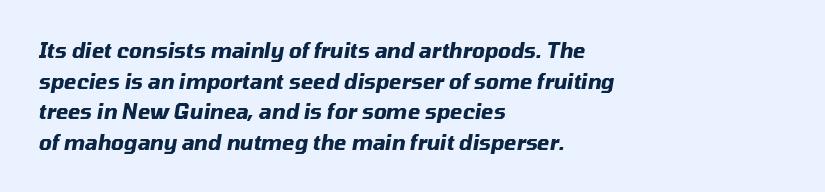
The image shows 20 px bold type, italic (leaning right); set left-aligned, normal line spacing (1.53x), normal letter spacing, not underlined.
